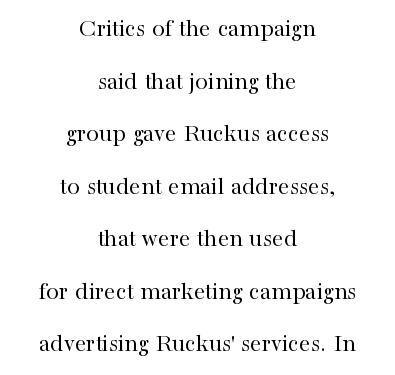
The image shows 26 px text type, upright; set centered, loose line spacing (2.02x), normal letter spacing, not underlined.
